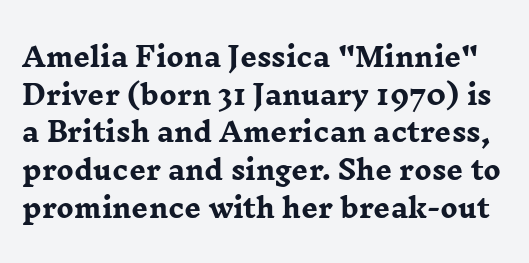
Q: Is the text bold? A: Yes.
Q: Is the text italic (slanted)? A: No, it is upright.
Q: Is the text underlined? A: No.
Q: Is the spacing between letters normal or unusually wide? A: Normal.
Q: Is the spacing between lines tight, normal or loose? A: Normal.
